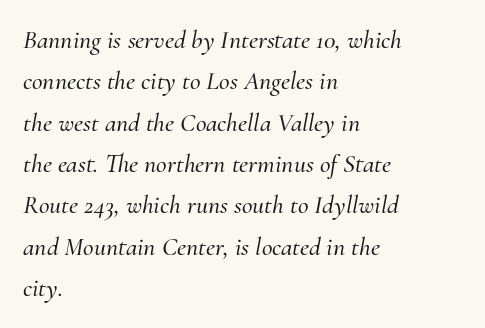
{"italic": "yes", "lean": "right", "slant_degrees": 10, "underline": "no", "align": "left", "line_spacing": "normal", "line_spacing_ratio": 1.59, "letter_spacing": "normal", "letter_spacing_em": 0.0, "glyph_px": 26}
